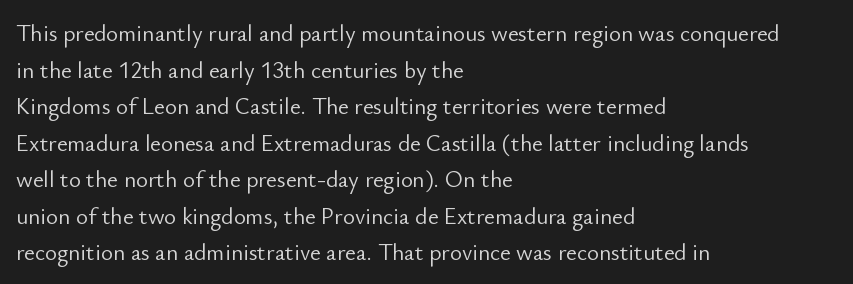
{"italic": "no", "bold": "no", "underline": "no", "align": "left", "line_spacing": "normal", "line_spacing_ratio": 1.59, "letter_spacing": "normal", "letter_spacing_em": 0.0, "glyph_px": 23}
